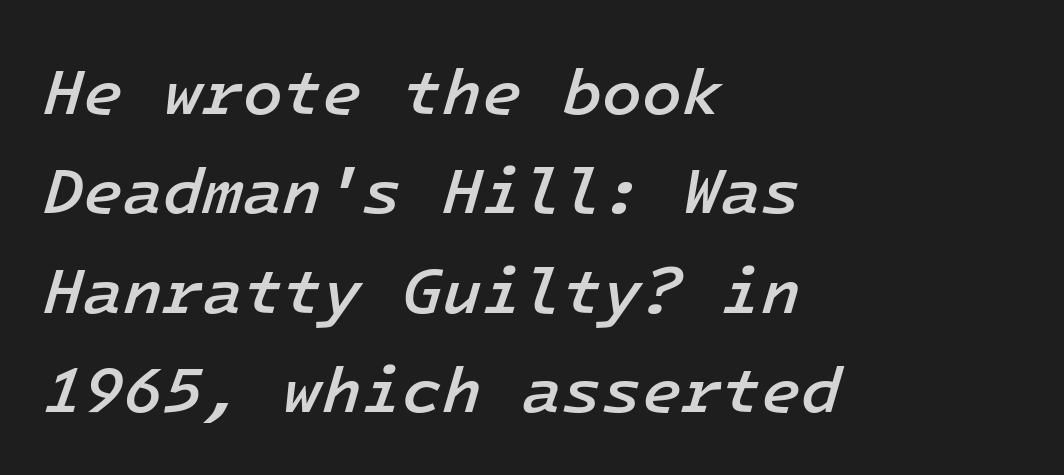
The image shows 65 px semibold type, italic (leaning right), monospaced; set left-aligned, normal line spacing (1.53x), normal letter spacing, not underlined; low stroke contrast and a medium x-height.
